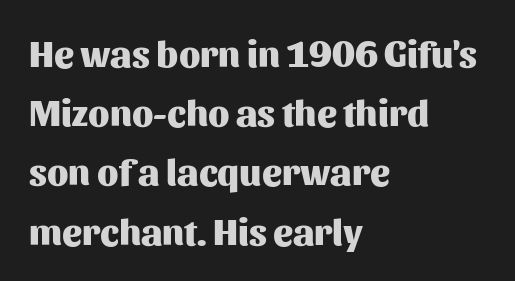
Q: Is the text bold? A: Yes.
Q: Is the text italic (slanted)? A: No, it is upright.
Q: Is the typeface a serif or a sans-serif typeface? A: Sans-serif.
Q: Is the text underlined? A: No.
Q: How is the paragraph aligned? A: Left-aligned.
Q: Is the spacing between letters normal or unusually wide? A: Normal.
Q: Is the spacing between lines tight, normal or loose? A: Normal.
Q: Width (condensed, normal, or wide)? A: Normal.
Q: Stroke contrast? A: Medium.
Q: x-height? A: Medium.
Q: Monospaced? A: No.
